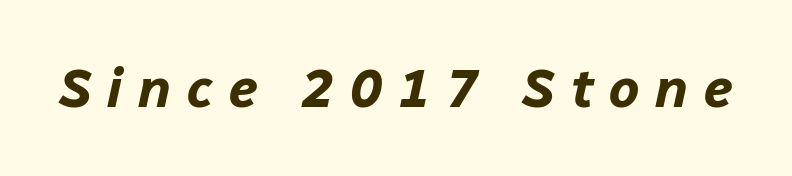
The passage shown is typed in a proportional face where columns would drift. Students, this is bold: see how much ink each stroke carries. Observe the wide spacing: letters keep a clear distance from each other. Designer's note — italics engaged.
